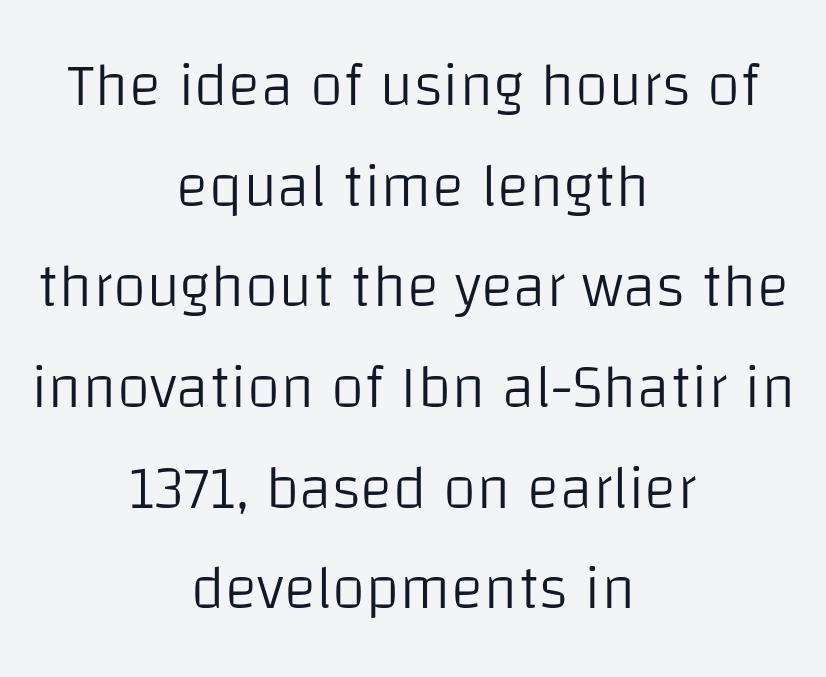
{"serif": "no", "italic": "no", "bold": "no", "weight": "light", "width": "normal", "stroke_contrast": "low", "x_height": "large", "monospaced": "no", "underline": "no", "align": "center", "line_spacing": "normal", "line_spacing_ratio": 1.65, "letter_spacing": "normal", "letter_spacing_em": 0.0, "glyph_px": 61}
